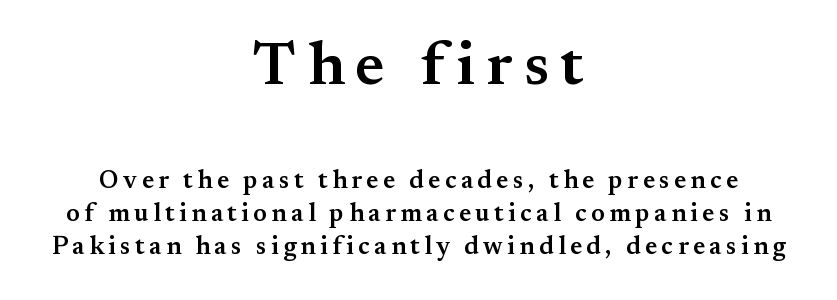
The image shows 62 px semibold serif type, upright; set centered, normal line spacing (1.32x), not underlined; the first (top) block is 2.48x larger; medium stroke contrast and a small x-height.
